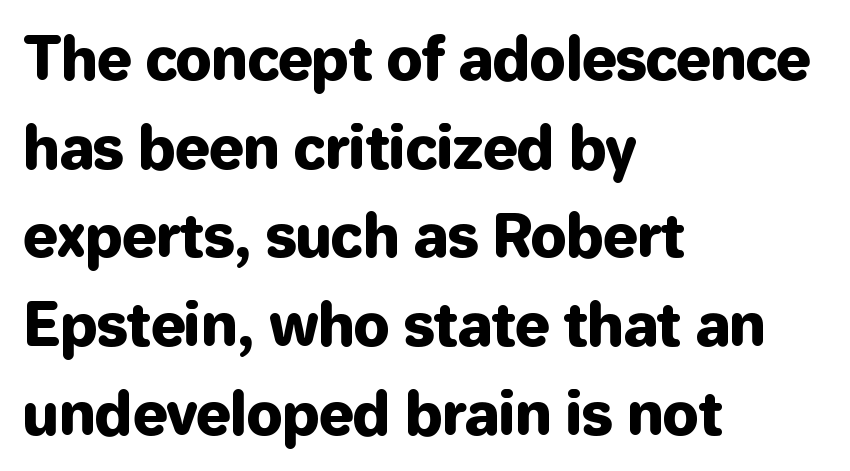
Q: Is the text italic (slanted)? A: No, it is upright.
Q: Is the typeface a serif or a sans-serif typeface? A: Sans-serif.
Q: Is the text underlined? A: No.
Q: How is the paragraph aligned? A: Left-aligned.
Q: Is the spacing between letters normal or unusually wide? A: Normal.
Q: Is the spacing between lines tight, normal or loose? A: Normal.
Q: Width (condensed, normal, or wide)? A: Normal.
Q: Stroke contrast? A: Low.
Q: x-height? A: Medium.
Q: Monospaced? A: No.
